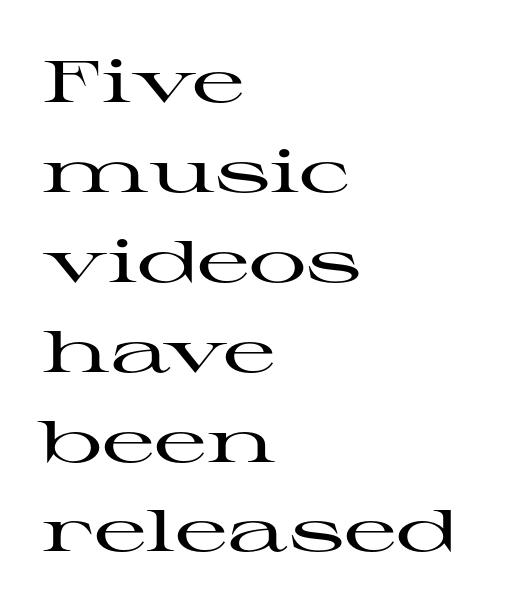
Q: Is the text italic (slanted)? A: No, it is upright.
Q: Is the typeface a serif or a sans-serif typeface? A: Serif.
Q: Is the text underlined? A: No.
Q: How is the paragraph aligned? A: Left-aligned.
Q: Is the spacing between letters normal or unusually wide? A: Normal.
Q: Is the spacing between lines tight, normal or loose? A: Normal.
Q: Width (condensed, normal, or wide)? A: Wide.
Q: Stroke contrast? A: High.
Q: x-height? A: Medium.
Q: Monospaced? A: No.
